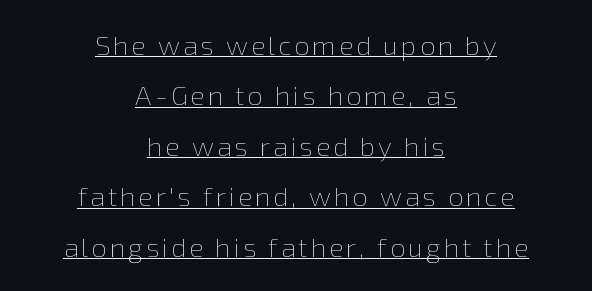
The image shows 27 px text type, upright; set centered, line spacing 1.87x, underlined.
